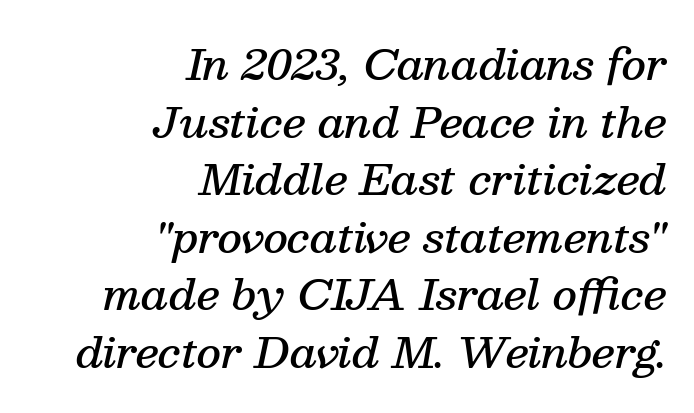
The image shows 42 px semibold serif type, italic (leaning right); set right-aligned, normal line spacing (1.37x), normal letter spacing, not underlined; medium stroke contrast and a medium x-height.
